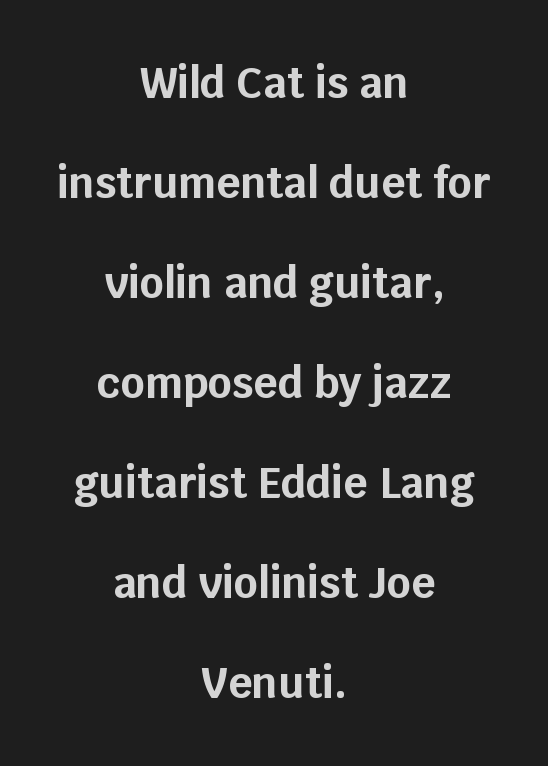
{"serif": "no", "italic": "no", "bold": "yes", "weight": "bold", "width": "normal", "stroke_contrast": "low", "x_height": "large", "monospaced": "no", "underline": "no", "align": "center", "line_spacing": "loose", "line_spacing_ratio": 2.38, "letter_spacing": "normal", "letter_spacing_em": 0.0, "glyph_px": 42}
